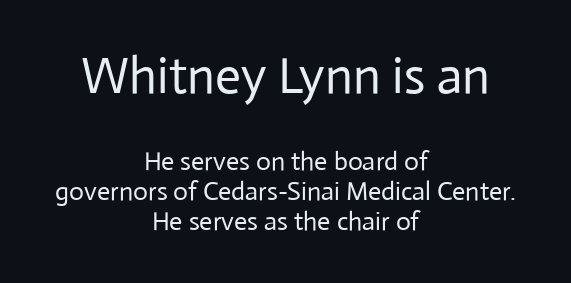
The image shows 51 px regular-weight sans-serif type, upright; set centered, line spacing 1.16x, normal letter spacing, not underlined; the first (top) block is 1.96x larger; low stroke contrast and a medium x-height.
